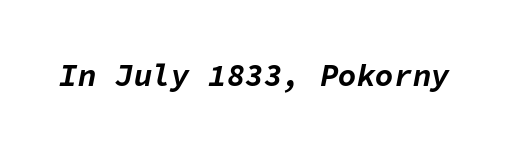
{"italic": "yes", "lean": "right", "slant_degrees": 11, "bold": "yes", "weight": "bold", "width": "normal", "stroke_contrast": "low", "x_height": "medium", "monospaced": "yes", "underline": "no", "letter_spacing": "normal", "letter_spacing_em": 0.0, "glyph_px": 31}
